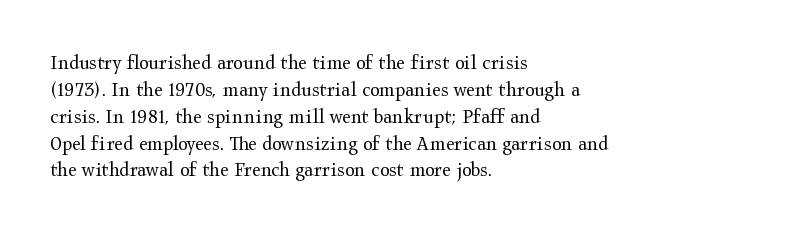
{"italic": "no", "bold": "no", "underline": "no", "align": "left", "line_spacing_ratio": 1.22, "letter_spacing": "normal", "letter_spacing_em": 0.0, "glyph_px": 22}
